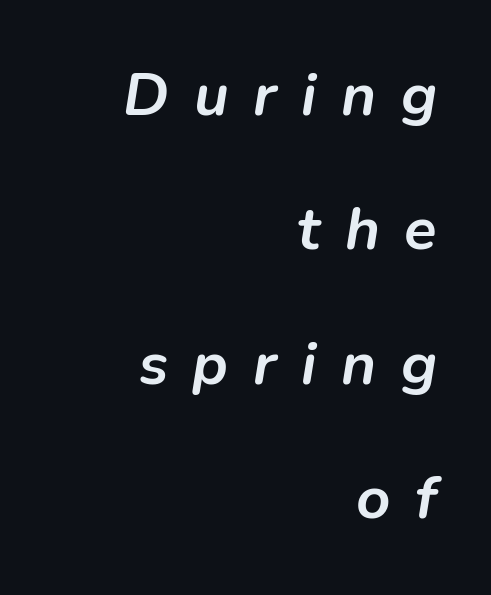
The image shows 60 px semibold type, italic (leaning right); set right-aligned, loose line spacing (2.24x), unusually wide letter spacing (+0.41 em), not underlined; low stroke contrast and a medium x-height.
